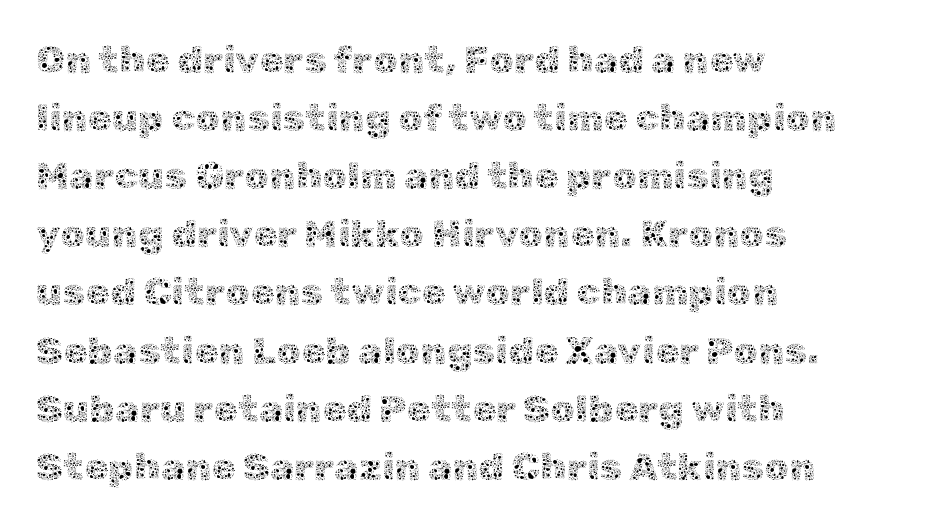
Q: Is the text bold? A: No.
Q: Is the text italic (slanted)? A: No, it is upright.
Q: Is the text underlined? A: No.
Q: How is the paragraph aligned? A: Left-aligned.
Q: Is the spacing between letters normal or unusually wide? A: Normal.
Q: Is the spacing between lines tight, normal or loose? A: Normal.
Q: Width (condensed, normal, or wide)? A: Normal.
Q: x-height? A: Medium.
Q: Monospaced? A: No.
